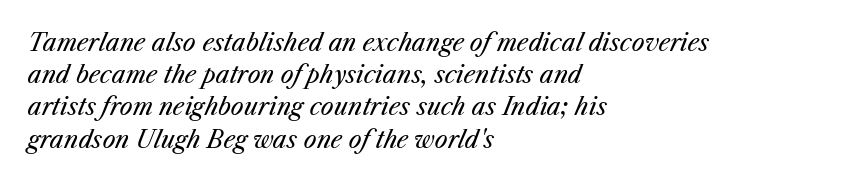
How would I describe the line gaps? Plain and ordinary. The typeface has the unassuming heft of standard copy or less. Is the block centered? No — it sits flush against the left margin. The foot of each line stays bare and open. Yep, that's italic — everything's leaning.
